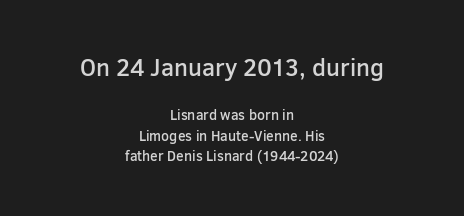
{"italic": "no", "bold": "semi", "underline": "no", "align": "center", "line_spacing": "normal", "line_spacing_ratio": 1.46, "letter_spacing": "normal", "letter_spacing_em": 0.0, "larger_block": "first", "size_ratio": 1.71, "glyph_px": 24}
